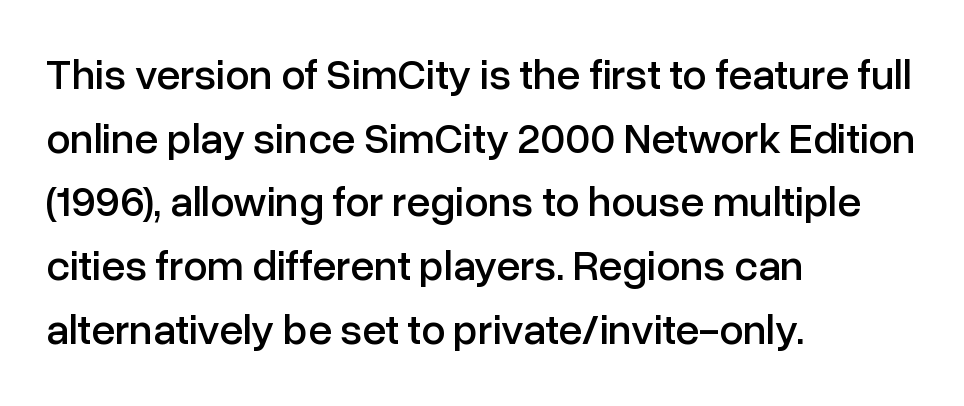
The image shows 43 px sans-serif type, upright; set left-aligned, normal line spacing (1.48x), normal letter spacing, not underlined; low stroke contrast and a medium x-height.
